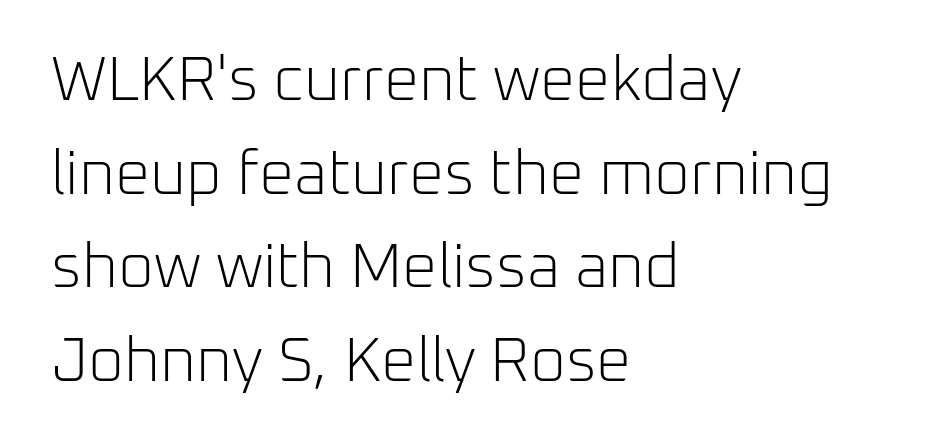
The image shows 62 px light sans-serif type, upright; set left-aligned, normal line spacing (1.51x), normal letter spacing, not underlined; low stroke contrast and a medium x-height.
